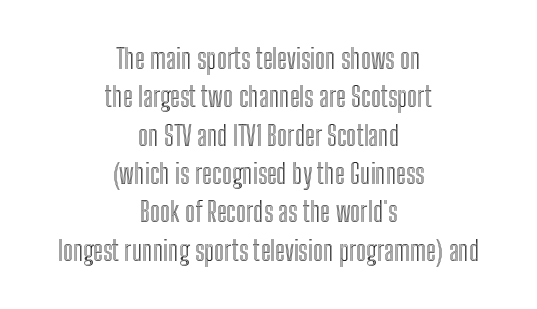
{"italic": "no", "underline": "no", "align": "center", "line_spacing": "normal", "line_spacing_ratio": 1.42, "letter_spacing": "normal", "letter_spacing_em": 0.0, "glyph_px": 27}
